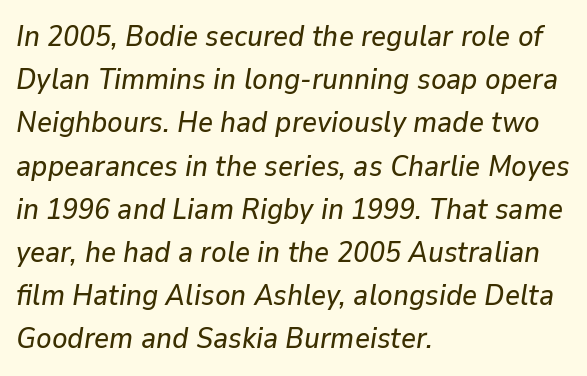
{"italic": "yes", "lean": "right", "slant_degrees": 9, "width": "normal", "stroke_contrast": "low", "x_height": "medium", "monospaced": "no", "underline": "no", "align": "left", "line_spacing": "normal", "line_spacing_ratio": 1.49, "letter_spacing": "normal", "letter_spacing_em": 0.0, "glyph_px": 29}
